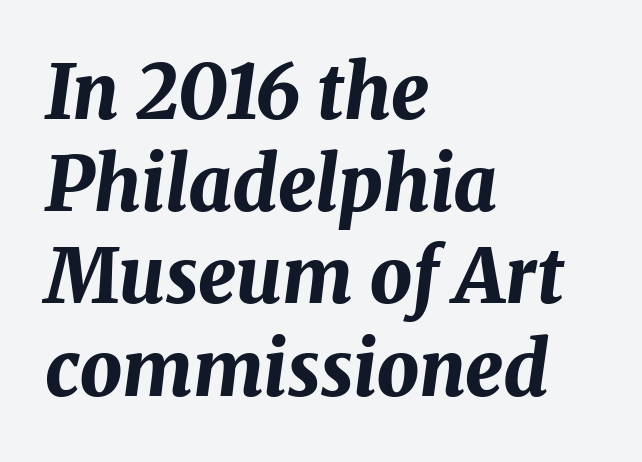
The image shows 75 px bold type, italic (leaning right); set left-aligned, line spacing 1.23x, normal letter spacing, not underlined; medium stroke contrast and a medium x-height.
